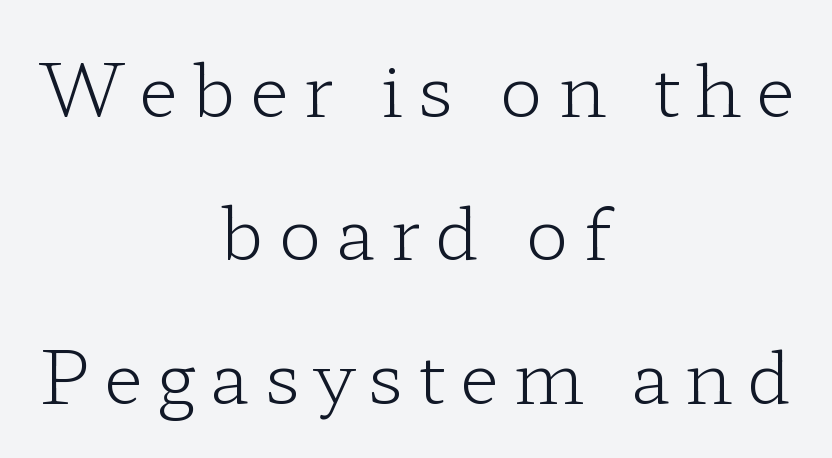
Proportional: the letters do not fall into vertical columns. The rendering inserts visible extra space after every character. Caption: multi-line text, centered on the measure. Type without underlining.
